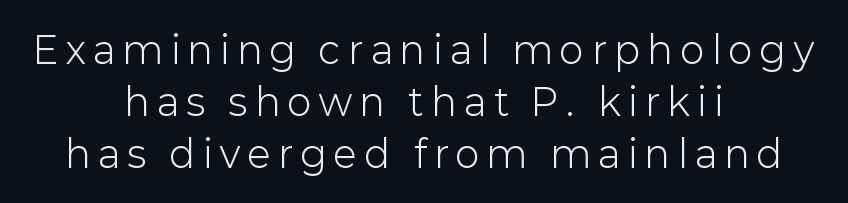
Q: Is the text bold? A: No.
Q: Is the text italic (slanted)? A: No, it is upright.
Q: Is the typeface a serif or a sans-serif typeface? A: Sans-serif.
Q: Is the text underlined? A: No.
Q: How is the paragraph aligned? A: Centered.
Q: Is the spacing between letters normal or unusually wide? A: Unusually wide.
Q: Is the spacing between lines tight, normal or loose? A: Normal.
Q: Width (condensed, normal, or wide)? A: Normal.
Q: Stroke contrast? A: Low.
Q: x-height? A: Medium.
Q: Monospaced? A: No.
